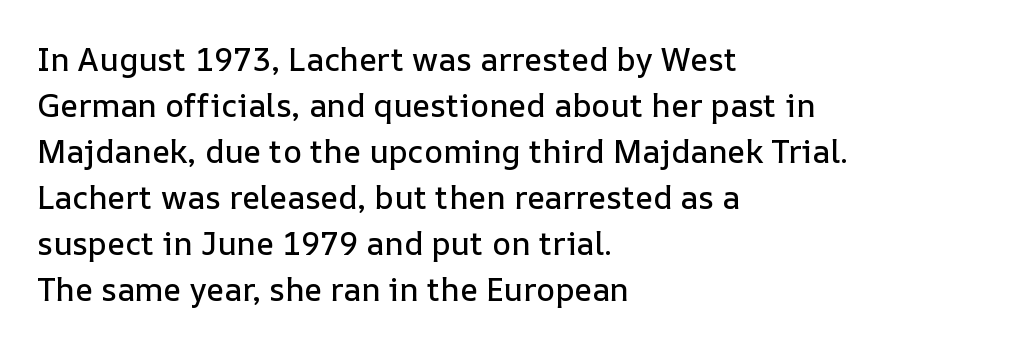
{"italic": "no", "width": "normal", "stroke_contrast": "low", "x_height": "medium", "monospaced": "no", "underline": "no", "align": "left", "line_spacing": "normal", "line_spacing_ratio": 1.44, "letter_spacing": "normal", "letter_spacing_em": 0.0, "glyph_px": 32}
